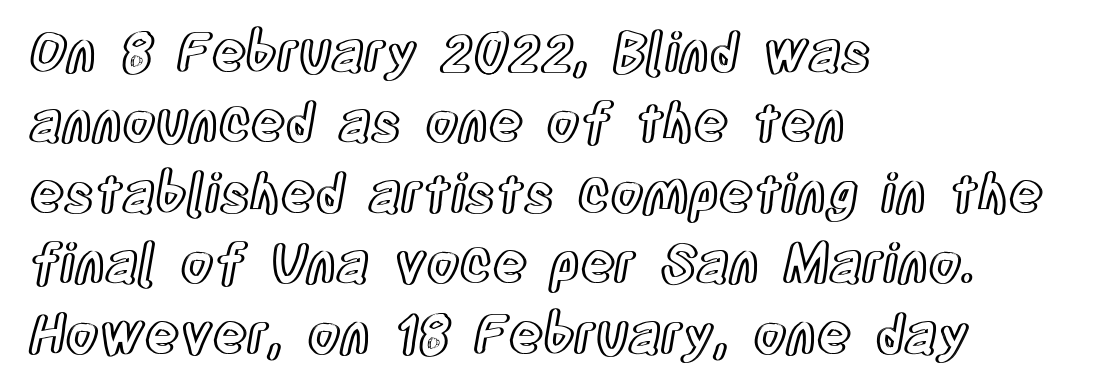
{"width": "condensed", "x_height": "large", "monospaced": "no", "underline": "no", "align": "left", "line_spacing": "normal", "line_spacing_ratio": 1.33, "letter_spacing": "normal", "letter_spacing_em": 0.0, "glyph_px": 53}
